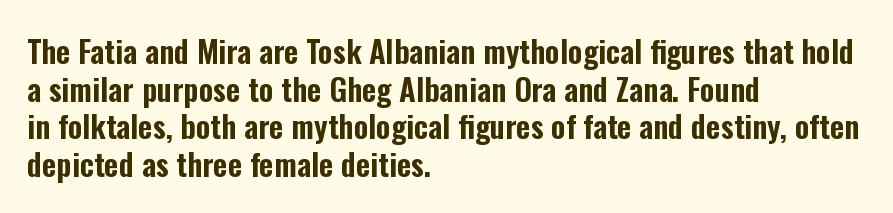
{"serif": "no", "italic": "no", "width": "condensed", "stroke_contrast": "low", "x_height": "medium", "monospaced": "no", "underline": "no", "align": "left", "line_spacing_ratio": 1.21, "letter_spacing": "normal", "letter_spacing_em": 0.0, "glyph_px": 31}
